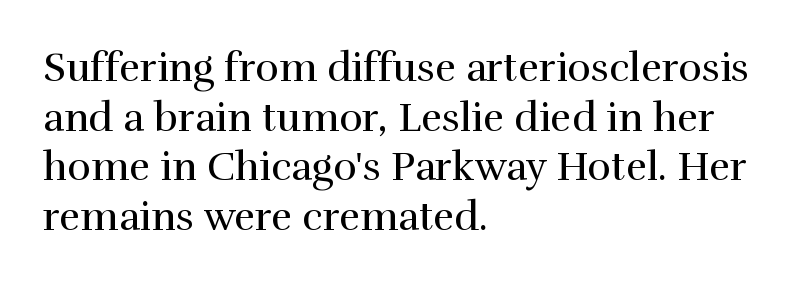
The image shows 40 px regular-weight serif type, upright; set left-aligned, line spacing 1.24x, normal letter spacing, not underlined; a medium x-height.
